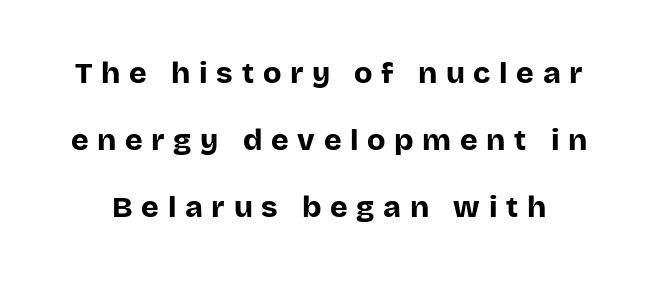
The image shows 30 px bold sans-serif type, upright; set loose line spacing (2.23x), unusually wide letter spacing (+0.29 em), not underlined; low stroke contrast and a large x-height.
